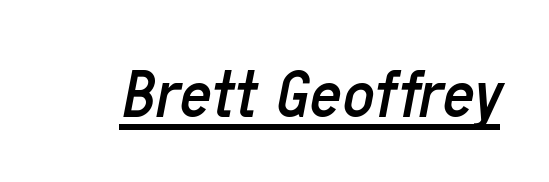
The image shows 71 px regular-weight, condensed type, italic (leaning right); set normal letter spacing, underlined; low stroke contrast and a medium x-height.
